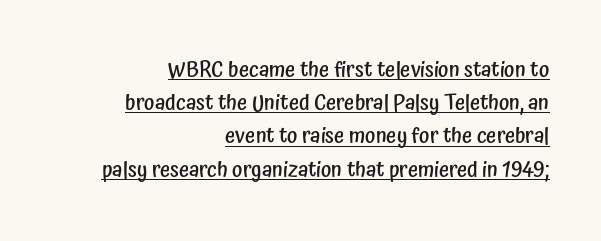
{"italic": "no", "bold": "semi", "underline": "yes", "align": "right", "line_spacing": "normal", "line_spacing_ratio": 1.51, "letter_spacing": "normal", "letter_spacing_em": 0.0, "glyph_px": 22}
